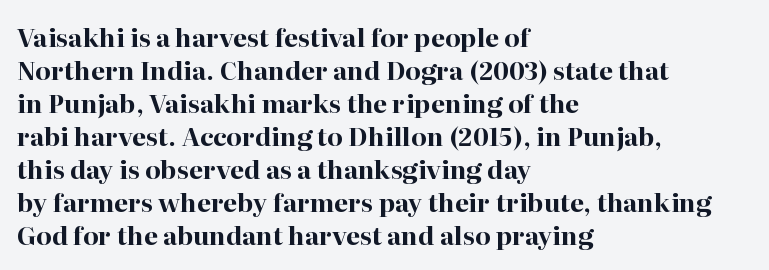
A full-strength bold gives these letters their thick strokes. The gaps between neighbouring characters are ordinary and unremarkable. The lines sit at an ordinary, default distance from one another. Descender tails drop into unmarked territory.
